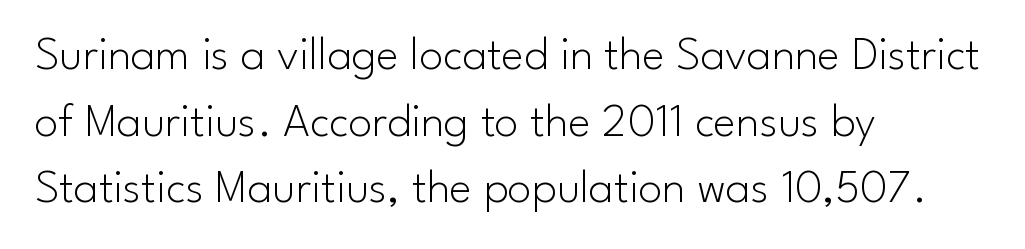
The image shows 48 px light sans-serif type, upright; set left-aligned, normal line spacing (1.39x), normal letter spacing, not underlined; low stroke contrast and a small x-height.
